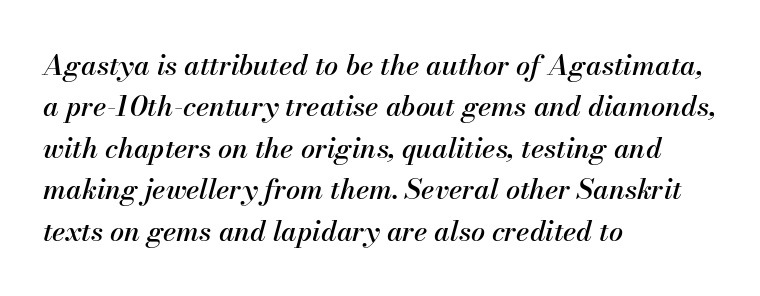
The image shows 28 px text type, italic (leaning right); set left-aligned, normal line spacing (1.48x), normal letter spacing, not underlined; medium stroke contrast and a small x-height.
